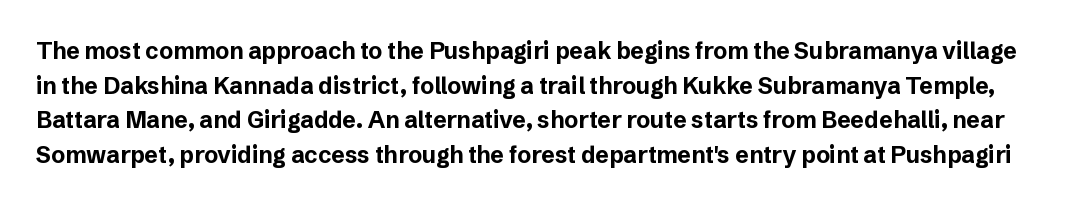
{"italic": "no", "bold": "yes", "underline": "no", "line_spacing": "normal", "line_spacing_ratio": 1.51, "letter_spacing": "normal", "letter_spacing_em": 0.0, "glyph_px": 23}
